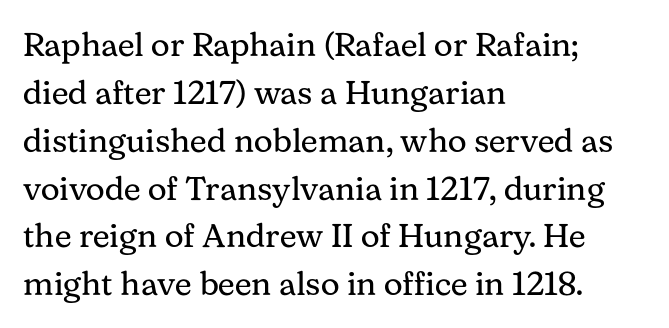
Weight: regular or lighter. You could not count columns in this text — the font is proportionally spaced. The characters display serif detailing at their extremities. Caption: standard tracking, unaltered. The glyphs are unaccompanied by any horizontal stroke below them. Is there much room between lines? A standard amount, neither cramped nor airy.
